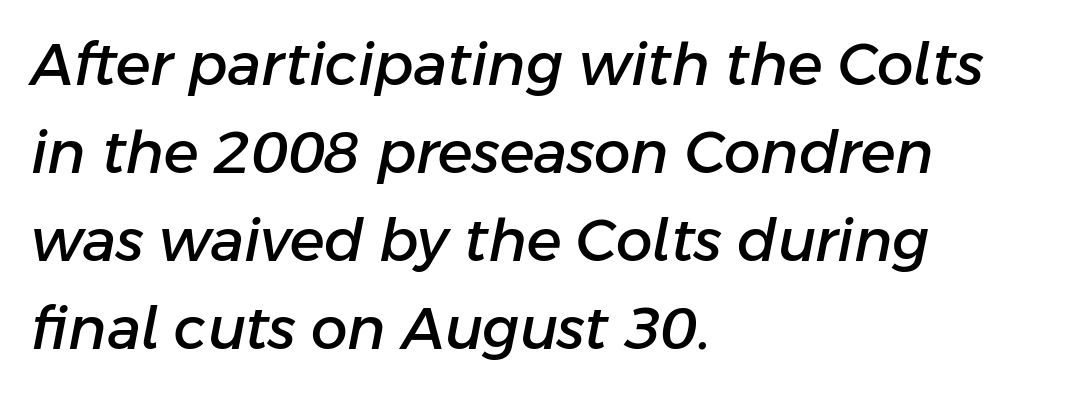
{"italic": "yes", "lean": "right", "slant_degrees": 11, "width": "normal", "stroke_contrast": "low", "x_height": "medium", "monospaced": "no", "underline": "no", "align": "left", "line_spacing": "normal", "line_spacing_ratio": 1.52, "letter_spacing": "normal", "letter_spacing_em": 0.0, "glyph_px": 58}
